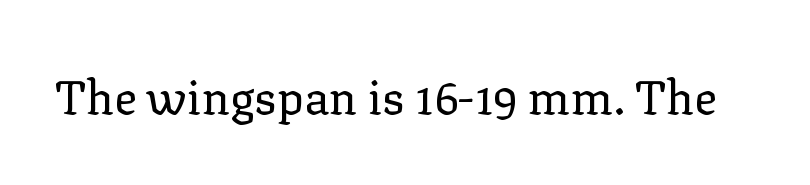
Upright lettering throughout. A light-to-regular cut is what we see here. Beneath every word, the page is bare. The letterforms sit shoulder to shoulder at normal distance.
